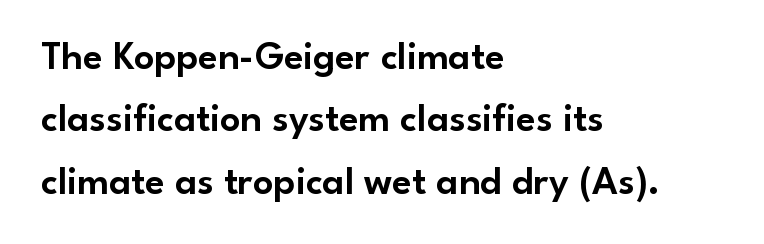
The image shows 40 px sans-serif type, upright; set left-aligned, normal line spacing (1.56x), normal letter spacing, not underlined; low stroke contrast and a small x-height.
